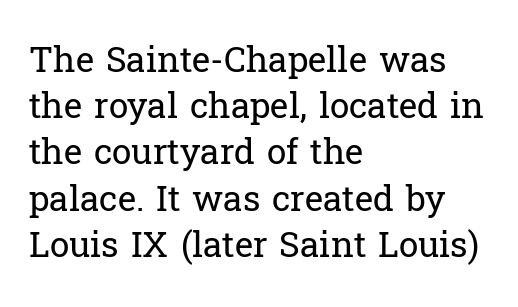
Q: Is the text bold? A: No.
Q: Is the text italic (slanted)? A: No, it is upright.
Q: Is the typeface a serif or a sans-serif typeface? A: Serif.
Q: Is the text underlined? A: No.
Q: How is the paragraph aligned? A: Left-aligned.
Q: Is the spacing between letters normal or unusually wide? A: Normal.
Q: Is the spacing between lines tight, normal or loose? A: Normal.
Q: Width (condensed, normal, or wide)? A: Normal.
Q: Stroke contrast? A: Low.
Q: x-height? A: Medium.
Q: Monospaced? A: No.
